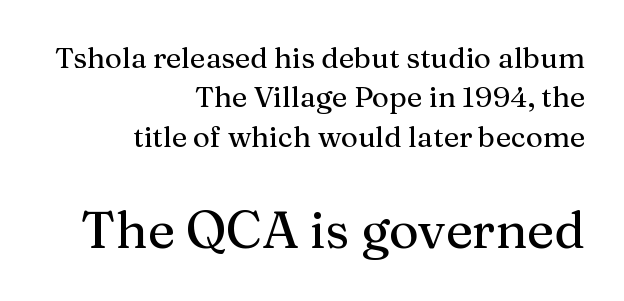
Descenders hang freely into open space. Tall strokes in this sample are plumb rather than angled. Which margin do the lines hug? The right one — the left edge is uneven. Little horizontal feet cap the strokes, marking this as serif type. The rendering uses natural spacing where letterforms have individual widths.
